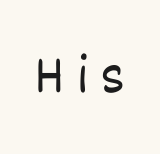
The horizontal fit of the characters is loose and conspicuously gappy. The zone under the glyphs is completely vacant. Notice how the stems are strictly vertical — no italics here. Is this a heavy cut? Hardly; it is regular or lighter. A typesetter would call this proportional, since set widths differ per character.
